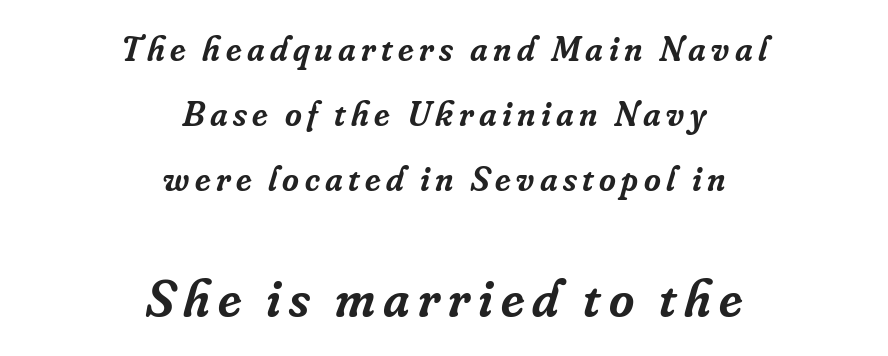
{"serif": "yes", "italic": "yes", "lean": "right", "slant_degrees": 16, "bold": "semi", "weight": "semibold", "width": "normal", "stroke_contrast": "low", "x_height": "small", "monospaced": "no", "underline": "no", "align": "center", "line_spacing_ratio": 1.81, "larger_block": "second", "size_ratio": 1.5, "glyph_px": 54}
